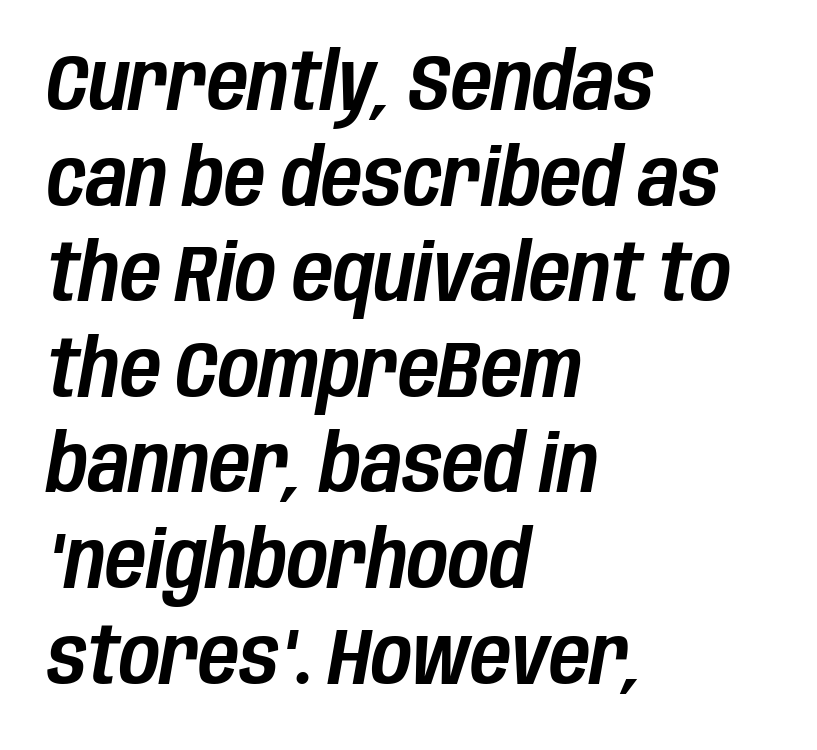
Q: Is the text italic (slanted)? A: Yes, it leans right by about 10 degrees.
Q: Is the text underlined? A: No.
Q: How is the paragraph aligned? A: Left-aligned.
Q: Is the spacing between letters normal or unusually wide? A: Normal.
Q: Width (condensed, normal, or wide)? A: Condensed.
Q: Stroke contrast? A: Low.
Q: x-height? A: Large.
Q: Monospaced? A: No.
